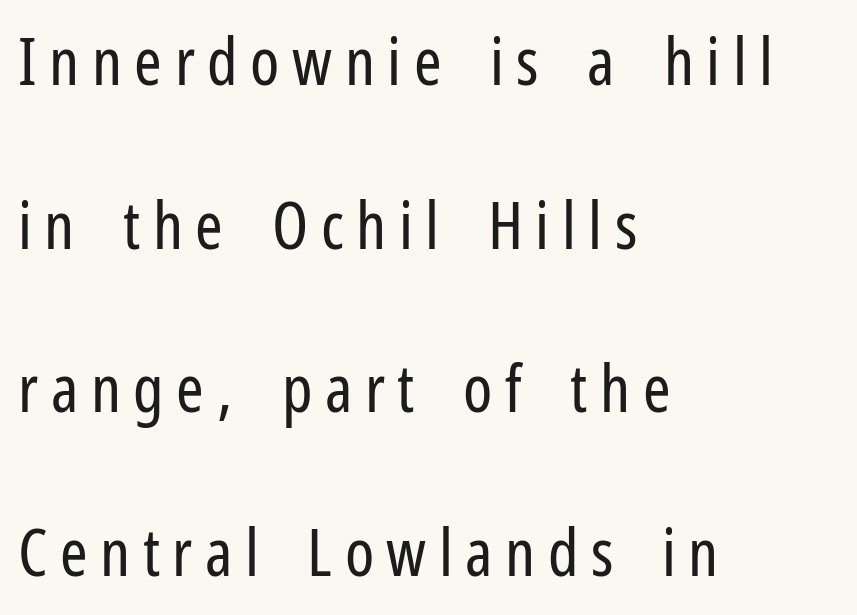
Q: Is the text bold? A: No.
Q: Is the text italic (slanted)? A: No, it is upright.
Q: Is the typeface a serif or a sans-serif typeface? A: Sans-serif.
Q: Is the text underlined? A: No.
Q: How is the paragraph aligned? A: Left-aligned.
Q: Is the spacing between lines tight, normal or loose? A: Loose.
Q: Width (condensed, normal, or wide)? A: Condensed.
Q: Stroke contrast? A: Low.
Q: x-height? A: Medium.
Q: Monospaced? A: No.
